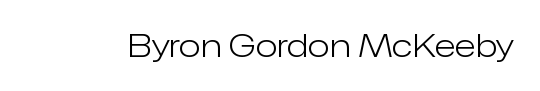
Q: Is the text bold? A: No.
Q: Is the text italic (slanted)? A: No, it is upright.
Q: Is the typeface a serif or a sans-serif typeface? A: Sans-serif.
Q: Is the text underlined? A: No.
Q: Is the spacing between letters normal or unusually wide? A: Normal.
Q: Width (condensed, normal, or wide)? A: Normal.
Q: Stroke contrast? A: Low.
Q: x-height? A: Medium.
Q: Monospaced? A: No.
